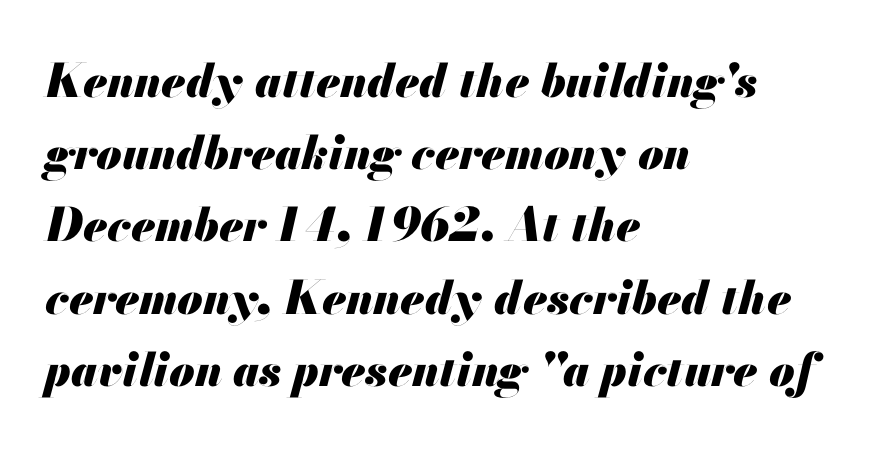
{"italic": "yes", "lean": "right", "slant_degrees": 13, "bold": "yes", "weight": "heavy", "width": "normal", "stroke_contrast": "medium", "x_height": "small", "monospaced": "no", "underline": "no", "align": "left", "line_spacing": "normal", "line_spacing_ratio": 1.57, "letter_spacing": "normal", "letter_spacing_em": 0.0, "glyph_px": 46}
